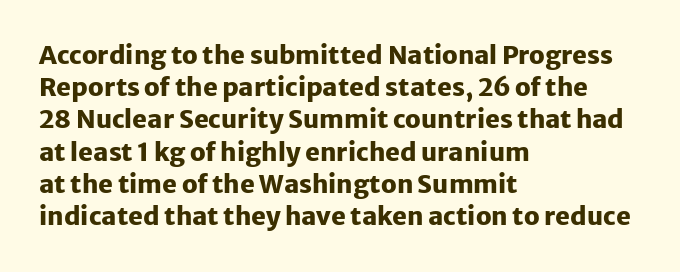
The lines sit at an ordinary, default distance from one another. Italic? Not at all — the glyphs are vertical. This rendering leaves character spacing at its baseline value. A student would call this left alignment; a typographer would say flush left, rag right.
